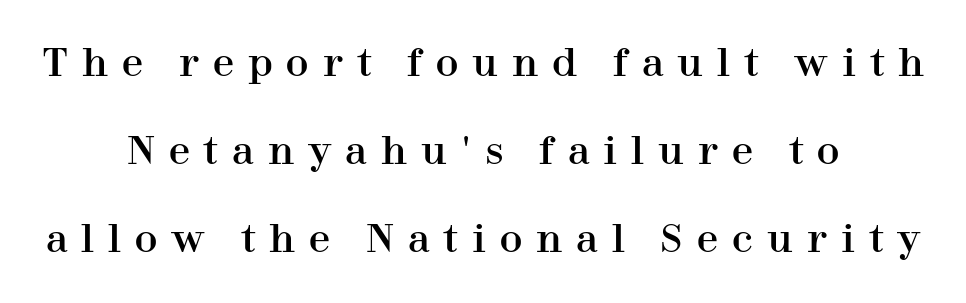
{"serif": "yes", "italic": "no", "width": "normal", "stroke_contrast": "high", "x_height": "medium", "monospaced": "no", "underline": "no", "align": "center", "line_spacing": "loose", "line_spacing_ratio": 2.32, "letter_spacing": "wide", "letter_spacing_em": 0.37, "glyph_px": 38}
